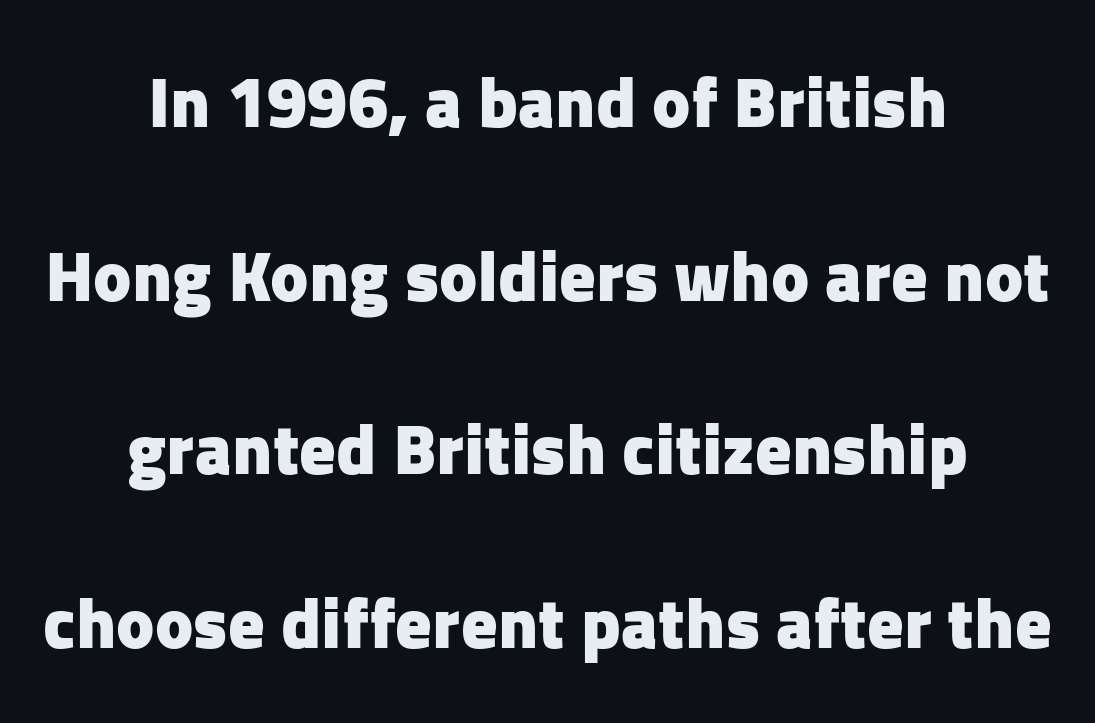
{"serif": "no", "italic": "no", "bold": "yes", "weight": "heavy", "width": "normal", "stroke_contrast": "low", "x_height": "medium", "monospaced": "no", "underline": "no", "align": "center", "line_spacing": "loose", "line_spacing_ratio": 2.41, "letter_spacing": "normal", "letter_spacing_em": 0.0, "glyph_px": 72}
